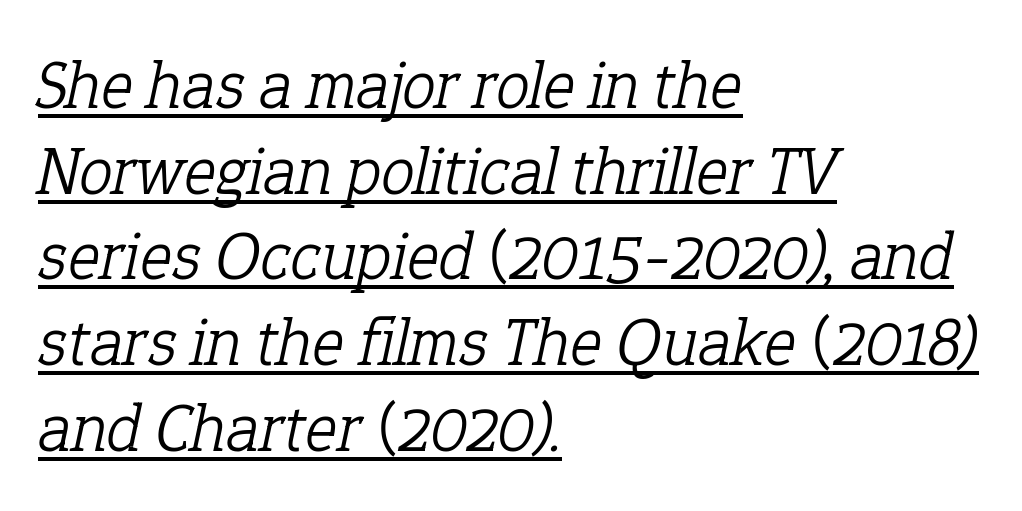
The letters are slanted; this is an italic face. Are there feet on the stems? There are — it's a serif. Is the letter spacing exaggerated? No — it looks like the ordinary default. Weight: regular or lighter. Note the varied advance widths — an 'i' is clearly narrower than an 'm'.
